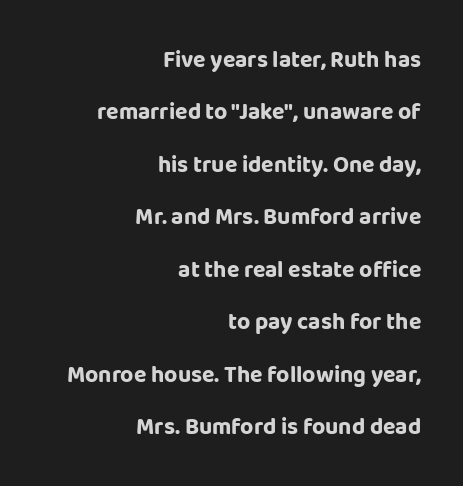
The foot of each line stays bare and open. Compared with a flush-left layout, this one pins lines to the opposite, right side. Italic: no, the glyphs are upright roman. Bold? Absolutely — the strokes are thick and heavy.
